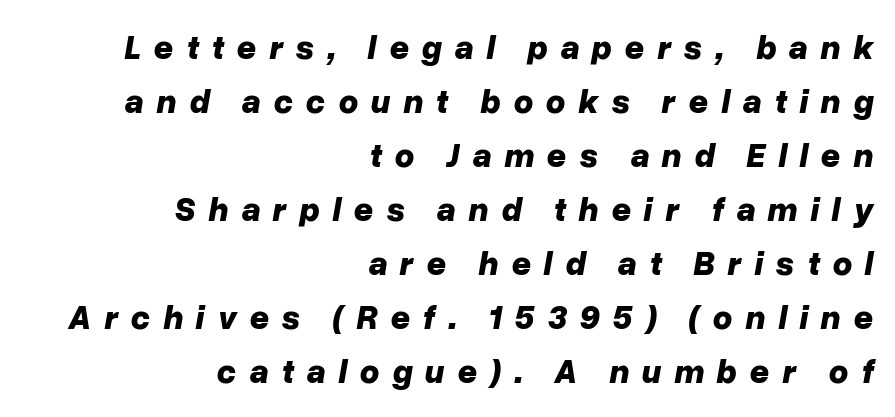
This is oblique type, the kind used for emphasis or titles. The designer left line spacing at the default. Tracking here is generous; glyphs stand well apart from one another. These lines are set flush right with a ragged left edge. The area under the type is left untouched.
